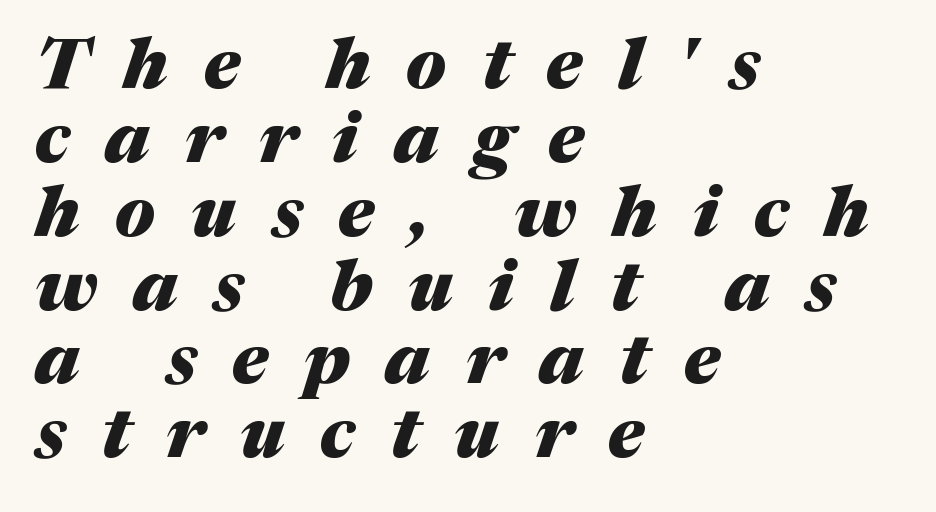
Q: Is the text bold? A: Yes.
Q: Is the text italic (slanted)? A: Yes, it leans right by about 17 degrees.
Q: Is the text underlined? A: No.
Q: How is the paragraph aligned? A: Left-aligned.
Q: Is the spacing between letters normal or unusually wide? A: Unusually wide.
Q: Is the spacing between lines tight, normal or loose? A: Tight.
Q: Width (condensed, normal, or wide)? A: Normal.
Q: Stroke contrast? A: Medium.
Q: x-height? A: Medium.
Q: Monospaced? A: No.
